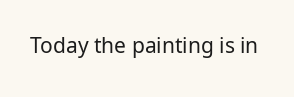
The passage shown is not underscored anywhere. The font's upright variant was chosen for this text. Stems here are at most as thick as an everyday book face. Observe the ordinary spacing: letters are neighbours, not strangers.
